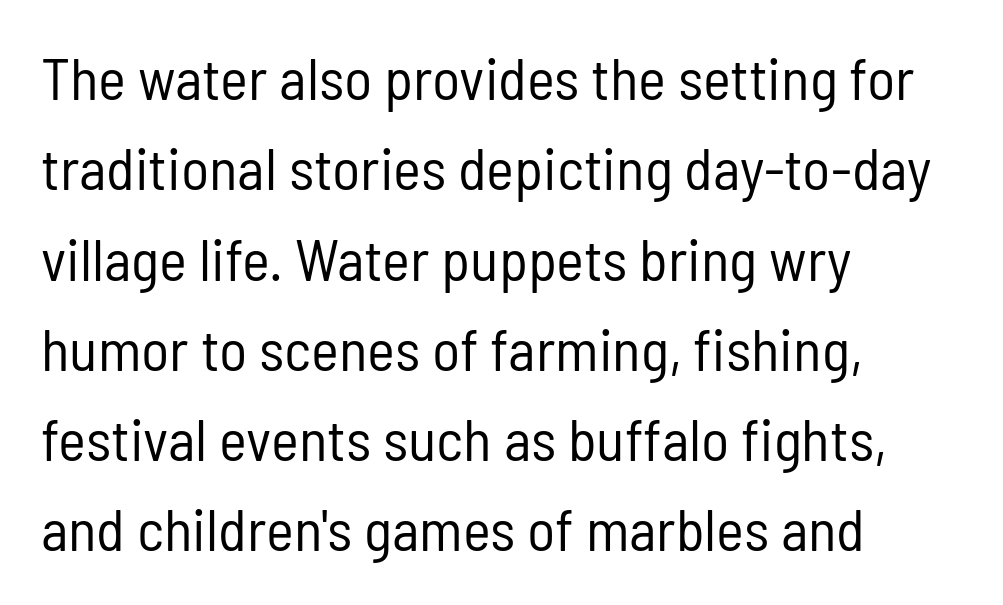
Q: Is the text bold? A: No.
Q: Is the text italic (slanted)? A: No, it is upright.
Q: Is the typeface a serif or a sans-serif typeface? A: Sans-serif.
Q: Is the text underlined? A: No.
Q: How is the paragraph aligned? A: Left-aligned.
Q: Is the spacing between letters normal or unusually wide? A: Normal.
Q: Is the spacing between lines tight, normal or loose? A: Normal.
Q: Width (condensed, normal, or wide)? A: Condensed.
Q: Stroke contrast? A: Low.
Q: x-height? A: Medium.
Q: Monospaced? A: No.
